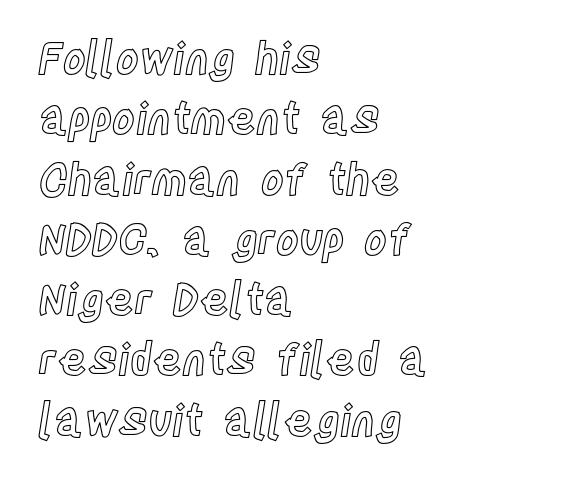
Between one letter and the next there's only the usual sliver of space. The designer left line spacing at the default. Looks like regular typesetting: each glyph gets only the width it needs. Where is the straight margin? On the left.
